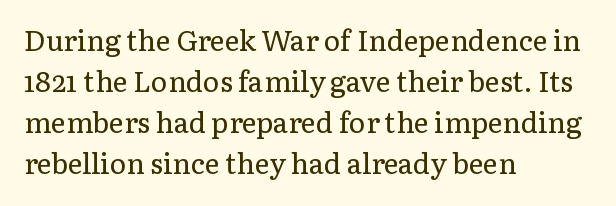
Bold? No — there's no thickening of the strokes. Does extra space separate the letters? No, they use regular spacing. A typesetter would call this proportional, since set widths differ per character. This rendering uses left alignment, leaving the right contour irregular. The specimen reads as upright at a glance.
